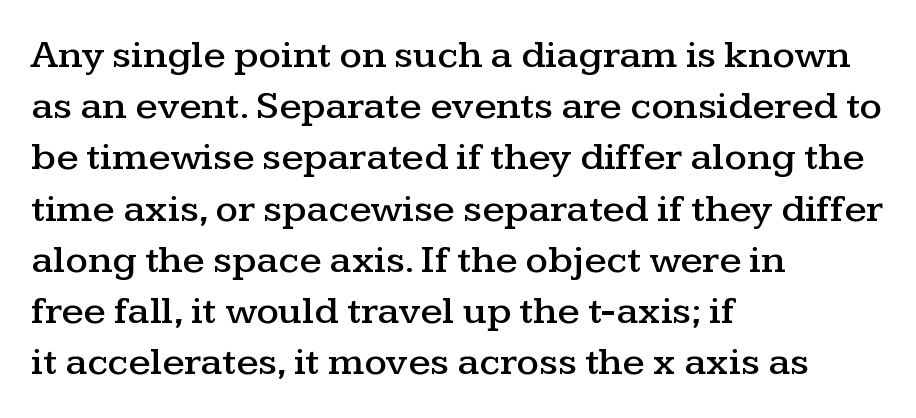
{"serif": "yes", "italic": "no", "width": "wide", "stroke_contrast": "medium", "x_height": "medium", "monospaced": "no", "underline": "no", "align": "left", "line_spacing": "normal", "line_spacing_ratio": 1.28, "letter_spacing": "normal", "letter_spacing_em": 0.0, "glyph_px": 40}
